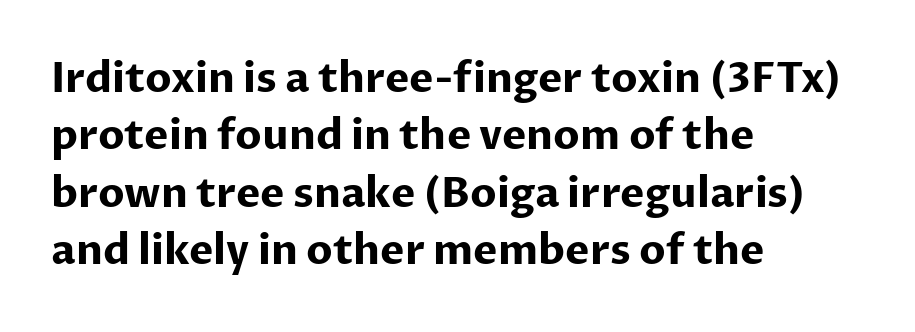
The image shows 41 px bold sans-serif type, upright; set left-aligned, normal line spacing (1.4x), normal letter spacing, not underlined; low stroke contrast and a medium x-height.
